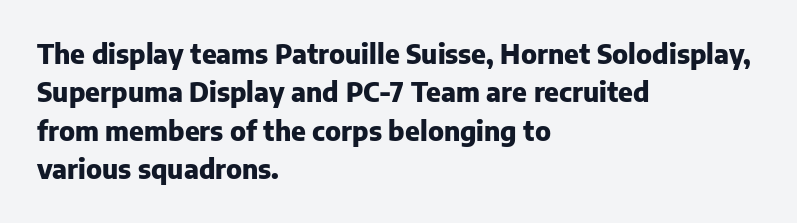
Q: Is the text bold? A: Yes.
Q: Is the text italic (slanted)? A: No, it is upright.
Q: Is the text underlined? A: No.
Q: How is the paragraph aligned? A: Left-aligned.
Q: Is the spacing between letters normal or unusually wide? A: Normal.
Q: Is the spacing between lines tight, normal or loose? A: Normal.
